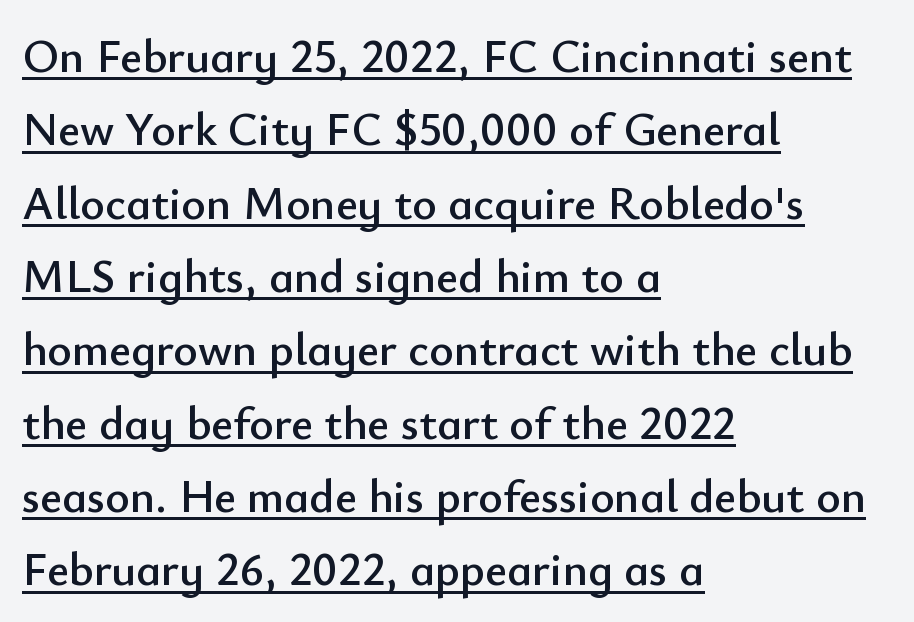
You can see a thin bar hugging the bottom of the glyphs. These lines sit exactly where default settings would place them. Do the characters align in a grid? No, the font is proportional. Line starts are locked; line ends wander. Is there any slant? The stems are plumb. Letter spacing: default.
